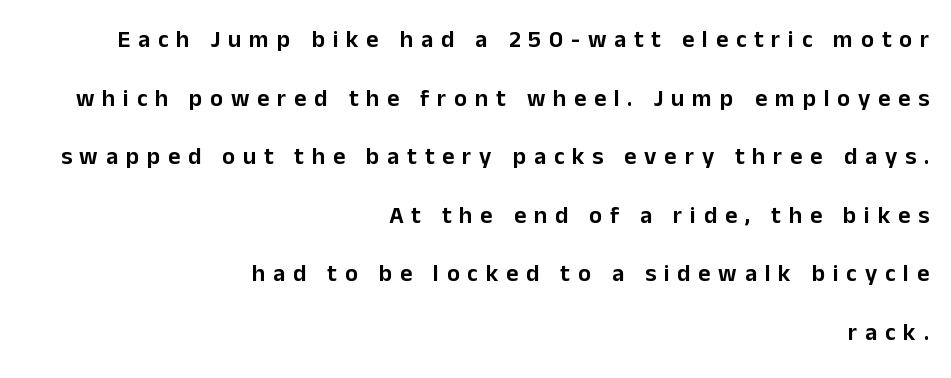
The image shows 24 px text type, upright; set right-aligned, loose line spacing (2.44x), unusually wide letter spacing (+0.32 em), not underlined.
